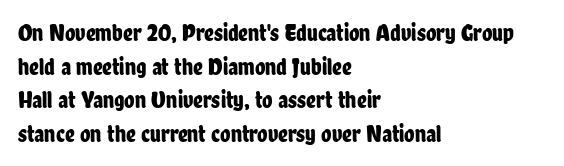
Leading matches the norm, producing a regular column. Every stem runs plumb, perpendicular to the baseline. Underline: absent. In CSS terms this would be text-align: left. Here the glyphs are tracked normally, forming tight word shapes.
